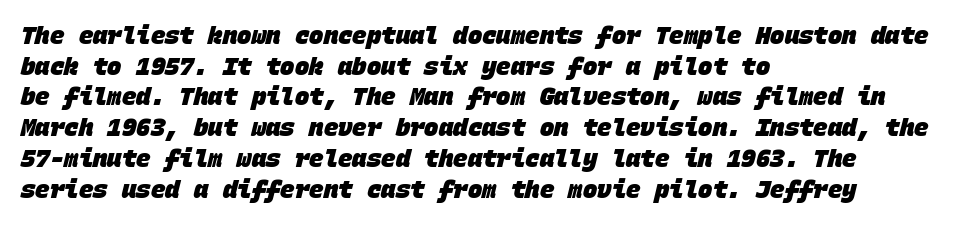
Q: Is the text bold? A: Yes.
Q: Is the text underlined? A: No.
Q: How is the paragraph aligned? A: Left-aligned.
Q: Is the spacing between letters normal or unusually wide? A: Normal.
Q: Is the spacing between lines tight, normal or loose? A: Normal.
